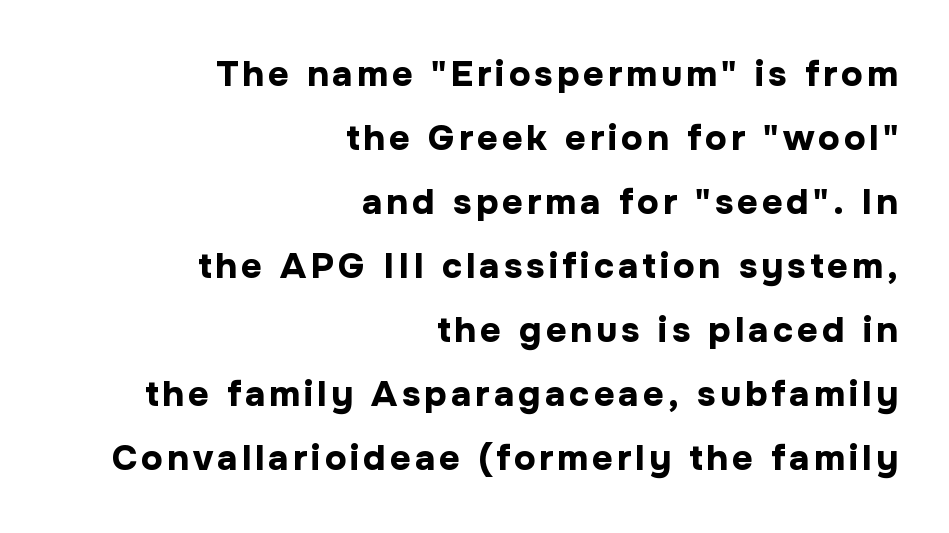
Q: Is the text bold? A: Yes.
Q: Is the text italic (slanted)? A: No, it is upright.
Q: Is the typeface a serif or a sans-serif typeface? A: Sans-serif.
Q: Is the text underlined? A: No.
Q: How is the paragraph aligned? A: Right-aligned.
Q: Width (condensed, normal, or wide)? A: Normal.
Q: Stroke contrast? A: Low.
Q: x-height? A: Medium.
Q: Monospaced? A: No.
